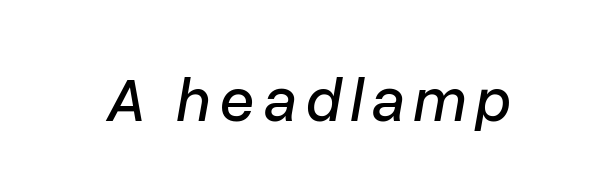
The image shows 62 px text type, italic (leaning right); set not underlined; low stroke contrast and a medium x-height.
